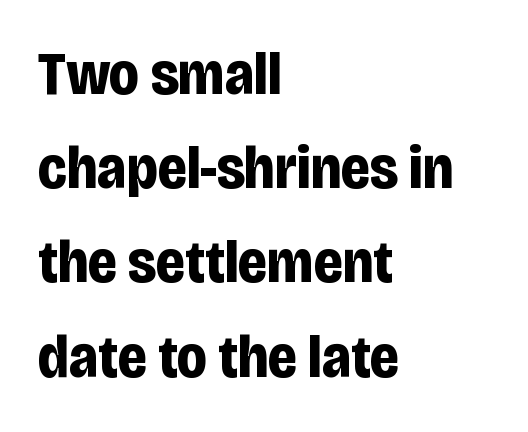
The specimen reads as upright at a glance. In CSS terms this would be text-align: left. Is there much room between lines? A standard amount, neither cramped nor airy. You can tell from the bare stems that sans-serif type was used.
